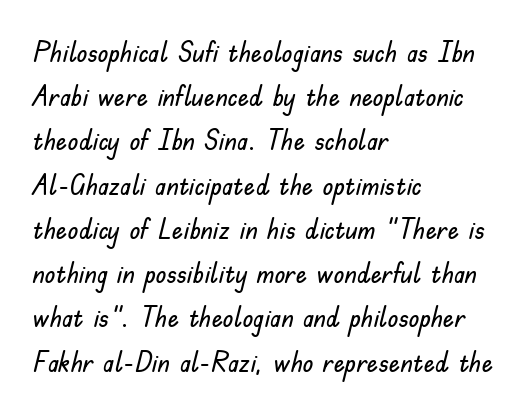
Q: Is the text italic (slanted)? A: Yes.
Q: Is the typeface a serif or a sans-serif typeface? A: Sans-serif.
Q: Is the text underlined? A: No.
Q: How is the paragraph aligned? A: Left-aligned.
Q: Is the spacing between letters normal or unusually wide? A: Normal.
Q: Is the spacing between lines tight, normal or loose? A: Normal.
Q: Width (condensed, normal, or wide)? A: Normal.
Q: Stroke contrast? A: Low.
Q: x-height? A: Small.
Q: Monospaced? A: No.
